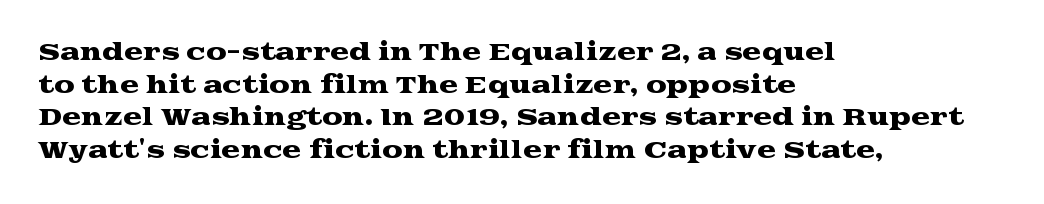
The image shows 23 px text type, upright; set left-aligned, normal line spacing (1.42x), normal letter spacing, not underlined.
